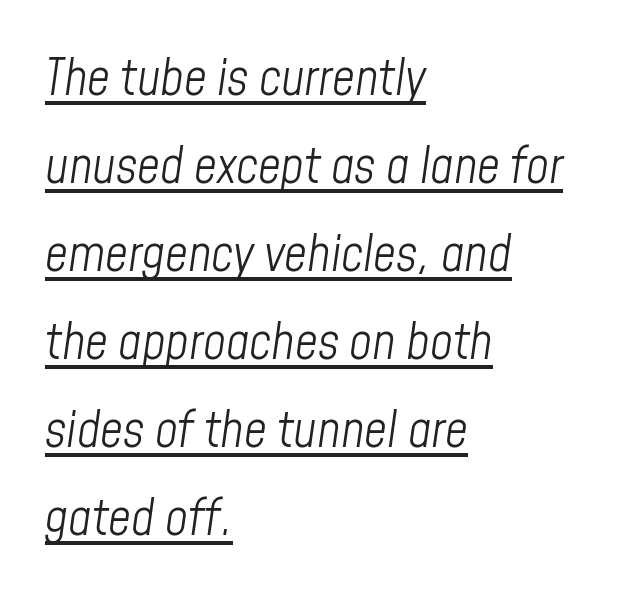
{"italic": "yes", "lean": "right", "slant_degrees": 8, "bold": "no", "weight": "light", "width": "condensed", "stroke_contrast": "low", "x_height": "medium", "monospaced": "no", "underline": "yes", "align": "left", "line_spacing_ratio": 1.76, "letter_spacing": "normal", "letter_spacing_em": 0.0, "glyph_px": 50}
